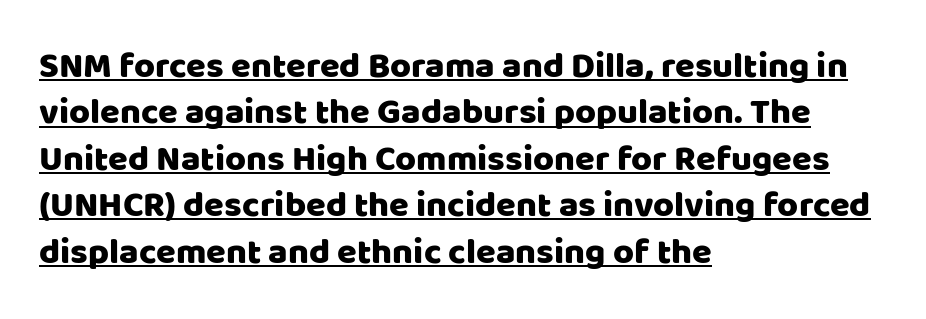
The image shows 36 px sans-serif type, upright; set left-aligned, normal line spacing (1.29x), normal letter spacing, underlined; low stroke contrast and a large x-height.
